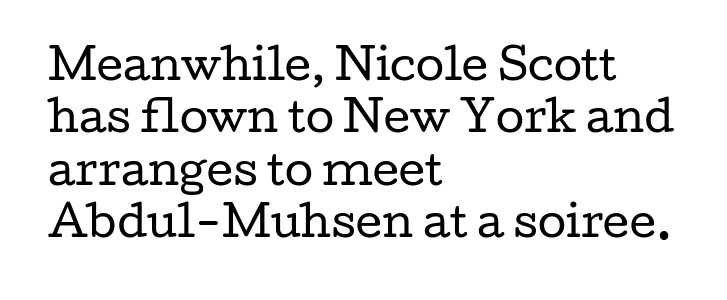
Q: Is the text bold? A: No.
Q: Is the text italic (slanted)? A: No, it is upright.
Q: Is the typeface a serif or a sans-serif typeface? A: Serif.
Q: Is the text underlined? A: No.
Q: How is the paragraph aligned? A: Left-aligned.
Q: Is the spacing between letters normal or unusually wide? A: Normal.
Q: Is the spacing between lines tight, normal or loose? A: Normal.
Q: Width (condensed, normal, or wide)? A: Wide.
Q: Stroke contrast? A: Low.
Q: x-height? A: Medium.
Q: Monospaced? A: No.
